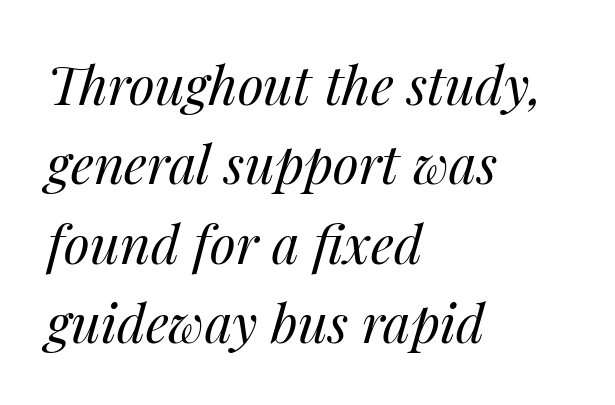
{"italic": "yes", "lean": "right", "slant_degrees": 14, "bold": "no", "weight": "regular", "width": "normal", "stroke_contrast": "medium", "x_height": "medium", "monospaced": "no", "underline": "no", "align": "left", "line_spacing": "normal", "line_spacing_ratio": 1.5, "letter_spacing": "normal", "letter_spacing_em": 0.0, "glyph_px": 53}
